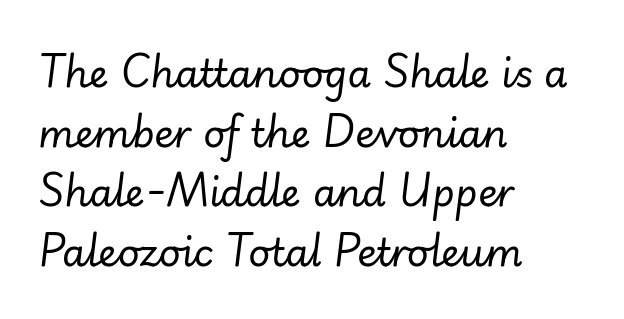
A bare baseline throughout the passage. Each letter keeps its own natural width here, so spacing adapts to shape. Line beginnings align vertically; line endings do not. Stem width sits at or under what a default text font uses. The block of text has a typical density, with ordinary space between rows.
